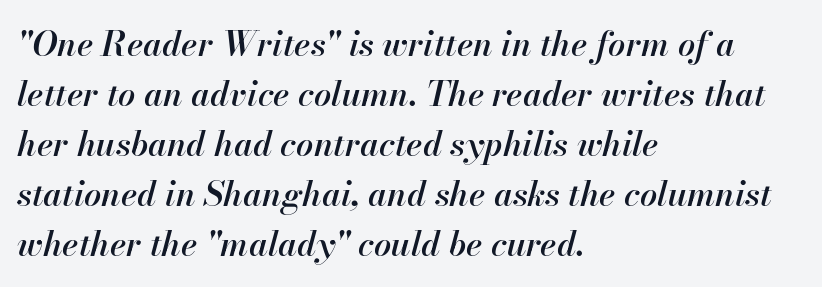
The tracking reads as untouched default to a designer's eye. The leading is moderate, giving the passage an even texture. The lettering tilts uniformly, giving the passage an italic look. The lines in this sample share a left origin and differ only in where they stop.
